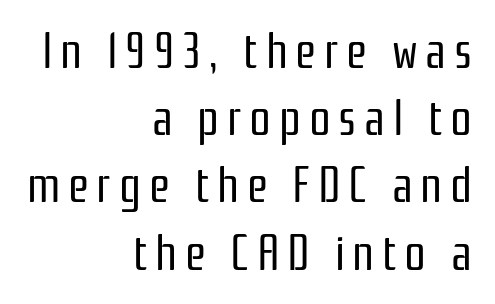
The image shows 48 px regular-weight, condensed sans-serif type, upright; set right-aligned, normal line spacing (1.4x), not underlined; low stroke contrast and a medium x-height.
